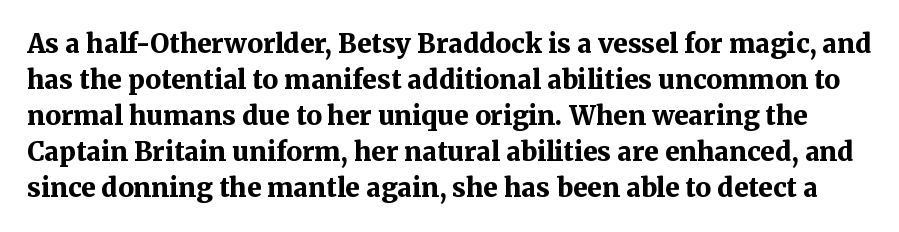
{"italic": "no", "bold": "yes", "underline": "no", "line_spacing": "normal", "line_spacing_ratio": 1.38, "letter_spacing": "normal", "letter_spacing_em": 0.0, "glyph_px": 26}
